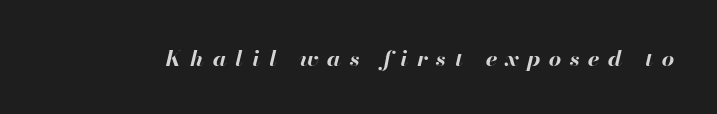
{"italic": "yes", "lean": "right", "slant_degrees": 13, "bold": "yes", "underline": "no", "letter_spacing": "wide", "letter_spacing_em": 0.39, "glyph_px": 22}
